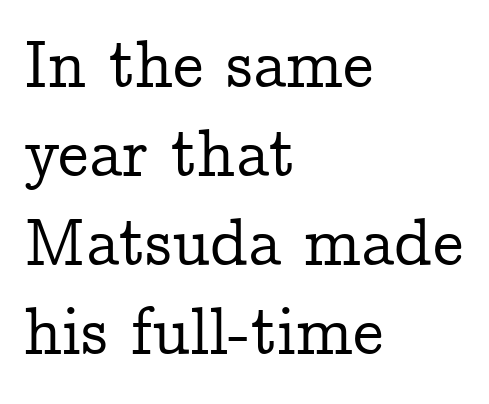
{"serif": "yes", "italic": "no", "width": "normal", "stroke_contrast": "low", "x_height": "medium", "monospaced": "no", "underline": "no", "align": "left", "line_spacing": "normal", "line_spacing_ratio": 1.31, "letter_spacing": "normal", "letter_spacing_em": 0.0, "glyph_px": 68}
